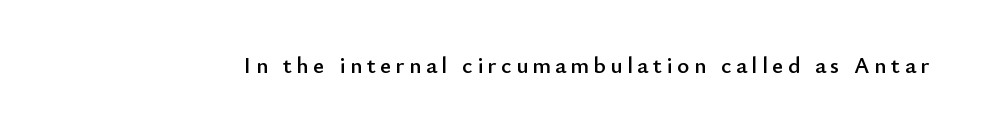
Q: Is the text italic (slanted)? A: No, it is upright.
Q: Is the text underlined? A: No.
Q: Is the spacing between letters normal or unusually wide? A: Unusually wide.
